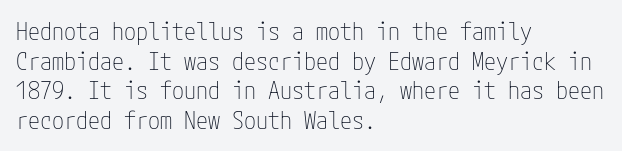
The image shows 24 px text type, upright; set left-aligned, line spacing 1.23x, normal letter spacing, not underlined.
